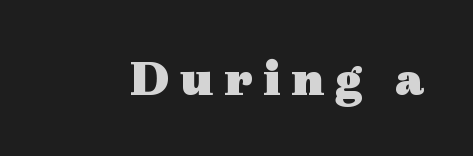
The typesetting leans heavy: a genuine bold. A bare baseline throughout the passage. Is there any slant? The stems are plumb. Typographically, this falls in the serif category. This sample has the flowing, uneven cadence of proportional lettering.
